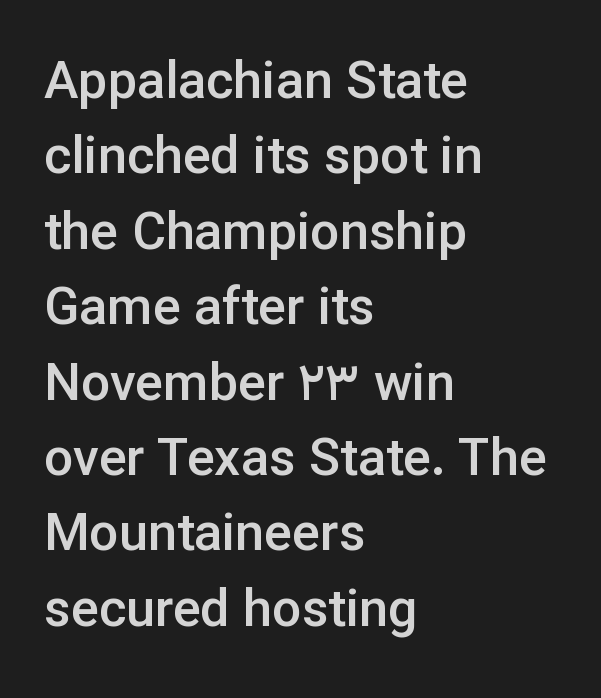
Q: Is the text bold? A: Semi-bold.
Q: Is the text italic (slanted)? A: No, it is upright.
Q: Is the typeface a serif or a sans-serif typeface? A: Sans-serif.
Q: Is the text underlined? A: No.
Q: How is the paragraph aligned? A: Left-aligned.
Q: Is the spacing between letters normal or unusually wide? A: Normal.
Q: Is the spacing between lines tight, normal or loose? A: Normal.
Q: Width (condensed, normal, or wide)? A: Normal.
Q: Stroke contrast? A: Low.
Q: x-height? A: Medium.
Q: Monospaced? A: No.
